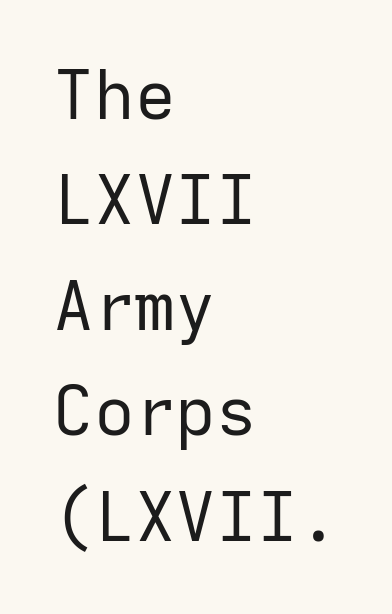
{"serif": "no", "italic": "no", "bold": "no", "weight": "regular", "width": "normal", "stroke_contrast": "low", "x_height": "medium", "monospaced": "yes", "underline": "no", "align": "left", "line_spacing": "normal", "line_spacing_ratio": 1.55, "letter_spacing": "normal", "letter_spacing_em": 0.0, "glyph_px": 68}
